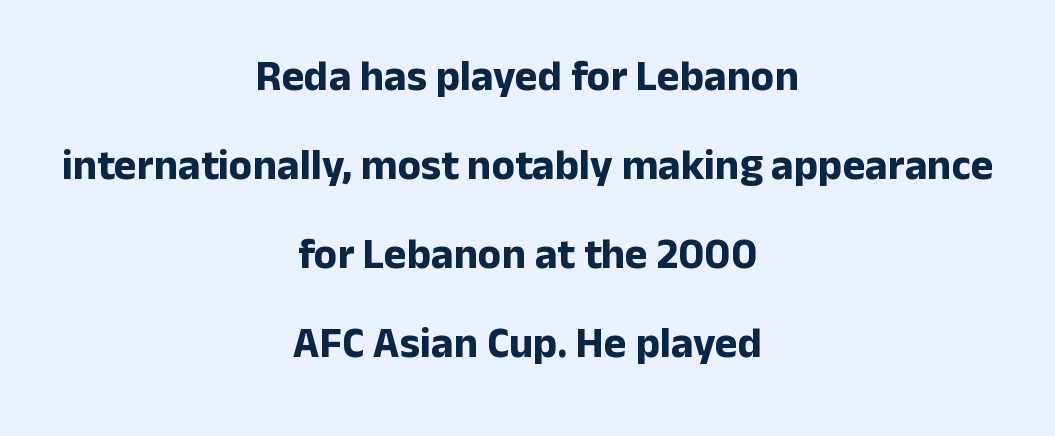
The image shows 43 px bold sans-serif type, upright; set centered, loose line spacing (2.07x), normal letter spacing, not underlined; low stroke contrast and a medium x-height.
